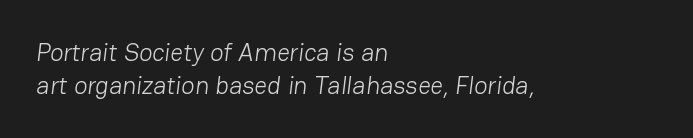
The image shows 25 px text type; set left-aligned, normal line spacing (1.31x), normal letter spacing, not underlined.
